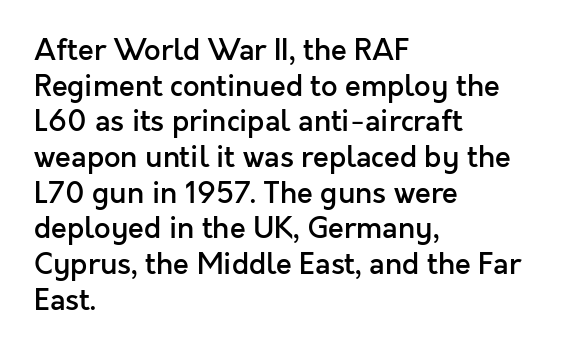
No feet cap the strokes, marking this as sans-serif type. These lines stack with their left ends in a neat column. The gap between lines stays unmarked. The passage shown is typed in a proportional face where columns would drift.
